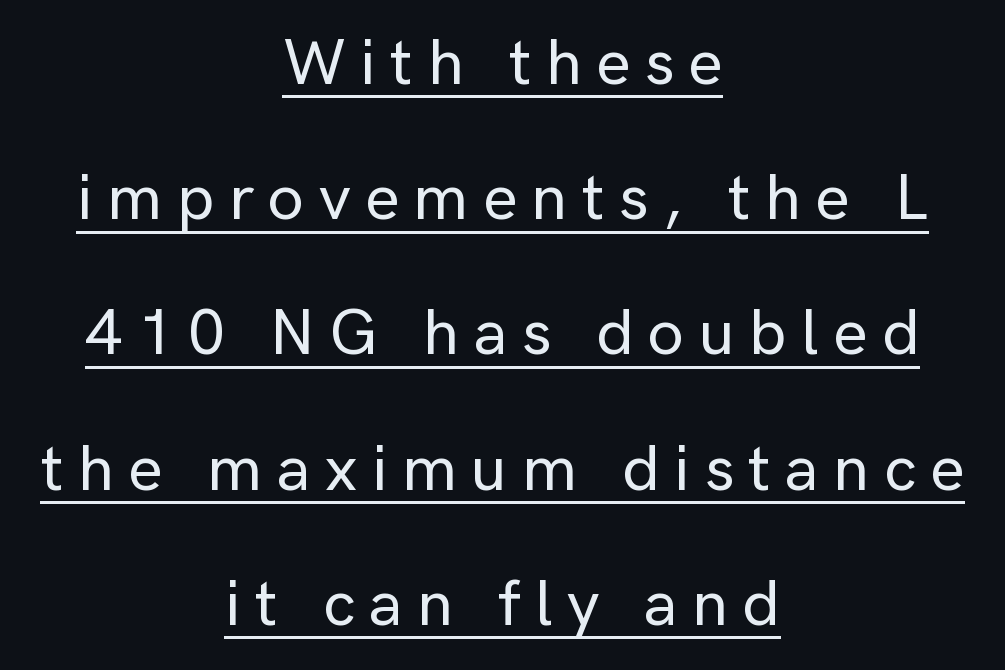
Q: Is the text italic (slanted)? A: No, it is upright.
Q: Is the typeface a serif or a sans-serif typeface? A: Sans-serif.
Q: Is the text underlined? A: Yes.
Q: How is the paragraph aligned? A: Centered.
Q: Is the spacing between letters normal or unusually wide? A: Unusually wide.
Q: Is the spacing between lines tight, normal or loose? A: Loose.
Q: Width (condensed, normal, or wide)? A: Normal.
Q: Stroke contrast? A: Low.
Q: x-height? A: Medium.
Q: Monospaced? A: No.
